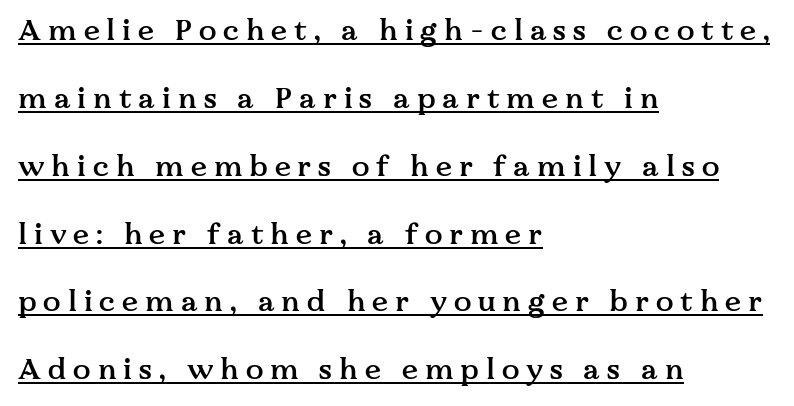
The image shows 29 px semibold serif type, upright; set left-aligned, loose line spacing (2.34x), unusually wide letter spacing (+0.24 em), underlined; medium stroke contrast and a medium x-height.
